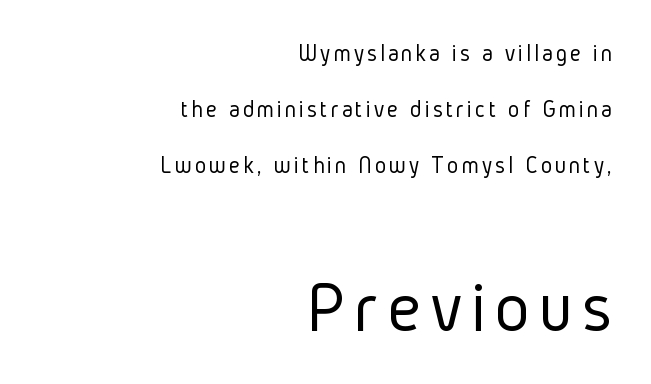
The image shows 73 px light, condensed sans-serif type, upright; set right-aligned, loose line spacing (2.34x), not underlined; the second (bottom) block is 3.04x larger; low stroke contrast and a medium x-height.
